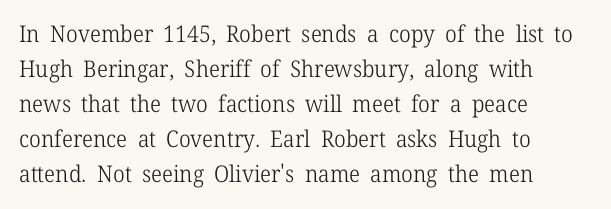
Q: Is the text bold? A: No.
Q: Is the text italic (slanted)? A: No, it is upright.
Q: Is the text underlined? A: No.
Q: How is the paragraph aligned? A: Left-aligned.
Q: Is the spacing between letters normal or unusually wide? A: Normal.
Q: Is the spacing between lines tight, normal or loose? A: Normal.
